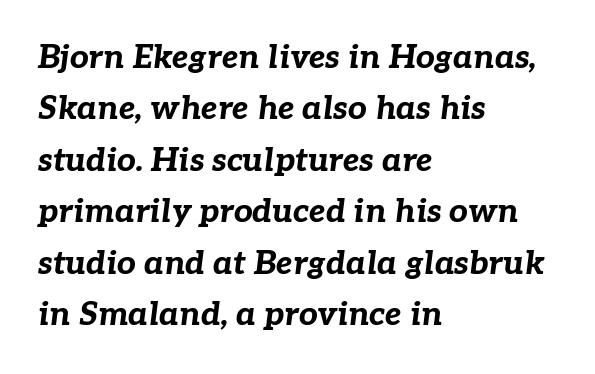
Q: Is the text bold? A: Yes.
Q: Is the text italic (slanted)? A: Yes, it leans right by about 7 degrees.
Q: Is the text underlined? A: No.
Q: How is the paragraph aligned? A: Left-aligned.
Q: Is the spacing between letters normal or unusually wide? A: Normal.
Q: Is the spacing between lines tight, normal or loose? A: Normal.
Q: Width (condensed, normal, or wide)? A: Normal.
Q: Stroke contrast? A: Low.
Q: x-height? A: Medium.
Q: Monospaced? A: No.
